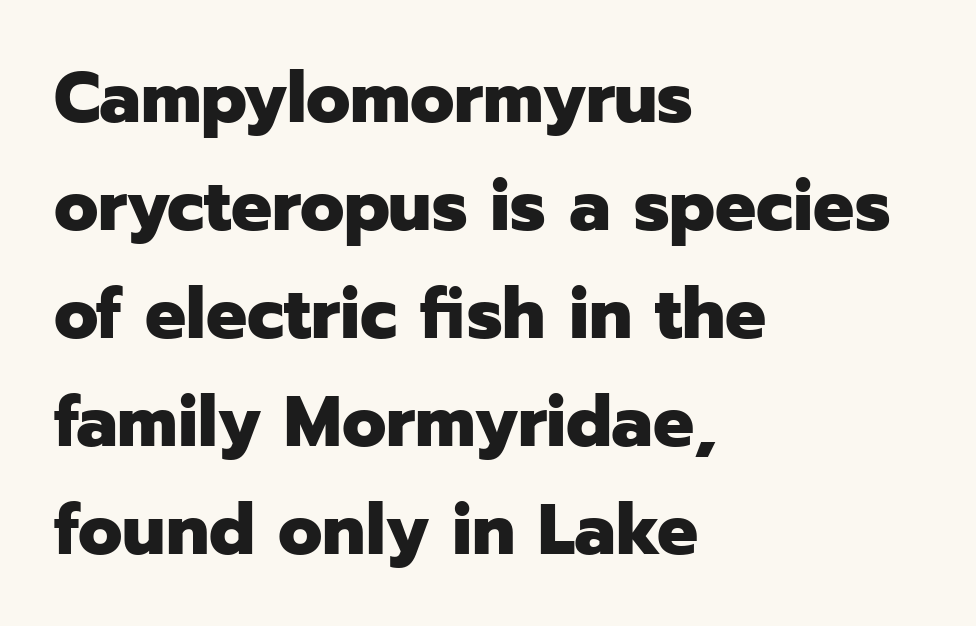
Q: Is the text bold? A: Yes.
Q: Is the text italic (slanted)? A: No, it is upright.
Q: Is the typeface a serif or a sans-serif typeface? A: Sans-serif.
Q: Is the text underlined? A: No.
Q: How is the paragraph aligned? A: Left-aligned.
Q: Is the spacing between letters normal or unusually wide? A: Normal.
Q: Is the spacing between lines tight, normal or loose? A: Normal.
Q: Width (condensed, normal, or wide)? A: Normal.
Q: Stroke contrast? A: Low.
Q: x-height? A: Medium.
Q: Monospaced? A: No.
